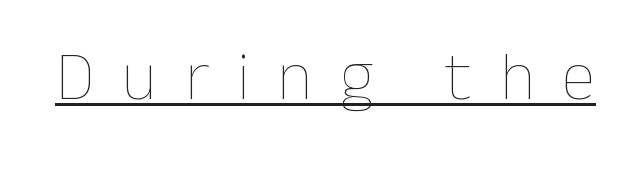
Q: Is the text bold? A: No.
Q: Is the text italic (slanted)? A: No, it is upright.
Q: Is the text underlined? A: Yes.
Q: Is the spacing between letters normal or unusually wide? A: Unusually wide.
Q: Width (condensed, normal, or wide)? A: Normal.
Q: Stroke contrast? A: Low.
Q: x-height? A: Medium.
Q: Monospaced? A: No.
